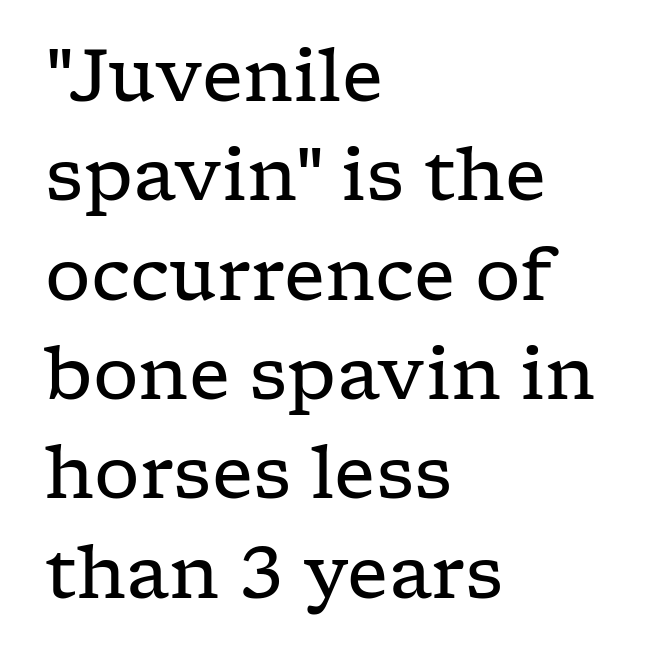
{"serif": "yes", "italic": "no", "bold": "no", "weight": "regular", "width": "wide", "stroke_contrast": "low", "x_height": "medium", "monospaced": "no", "underline": "no", "align": "left", "line_spacing": "normal", "line_spacing_ratio": 1.38, "letter_spacing": "normal", "letter_spacing_em": 0.0, "glyph_px": 72}
